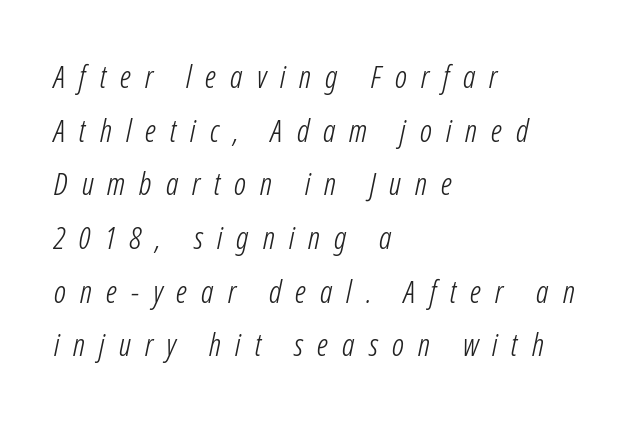
Q: Is the text bold? A: No.
Q: Is the text italic (slanted)? A: Yes, it leans right by about 12 degrees.
Q: Is the text underlined? A: No.
Q: How is the paragraph aligned? A: Left-aligned.
Q: Is the spacing between letters normal or unusually wide? A: Unusually wide.
Q: Width (condensed, normal, or wide)? A: Condensed.
Q: Stroke contrast? A: Low.
Q: x-height? A: Medium.
Q: Monospaced? A: No.
